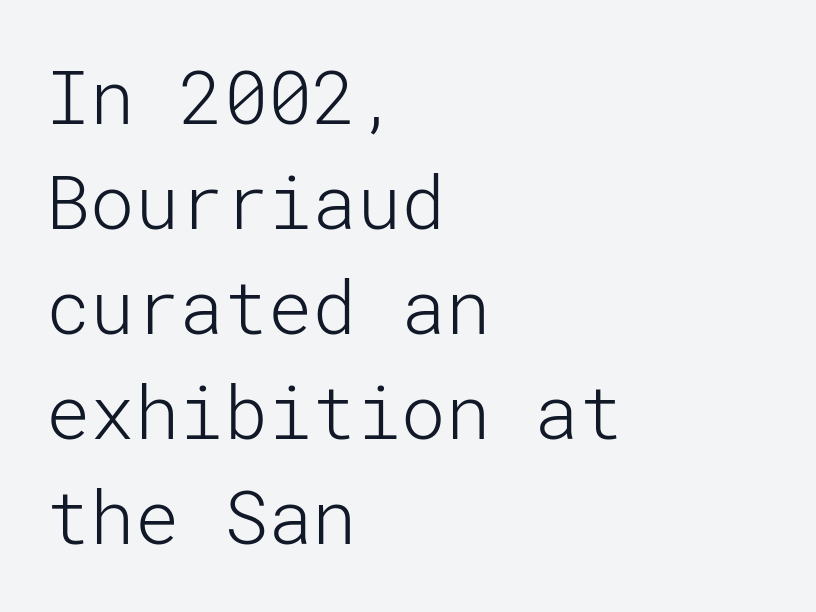
The image shows 74 px light sans-serif type, upright; set left-aligned, normal line spacing (1.42x), normal letter spacing, not underlined; low stroke contrast and a medium x-height.
